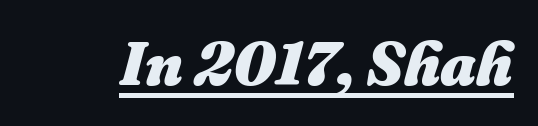
Q: Is the text bold? A: Yes.
Q: Is the text italic (slanted)? A: Yes, it leans right by about 16 degrees.
Q: Is the text underlined? A: Yes.
Q: Is the spacing between letters normal or unusually wide? A: Normal.
Q: Width (condensed, normal, or wide)? A: Normal.
Q: Stroke contrast? A: Medium.
Q: x-height? A: Medium.
Q: Monospaced? A: No.
